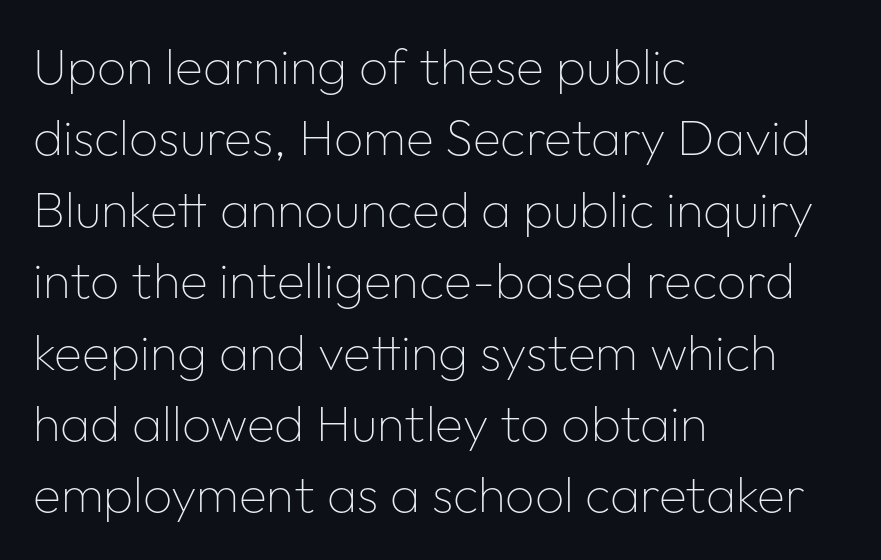
A normal amount of white space separates one row of letters from the next. The passage shown is typeset with a sans-serif family. The letterforms sit shoulder to shoulder at normal distance. Clear beneath every line of the passage. The rag falls on the right side of this text block. Quick note: not italic, upright.
